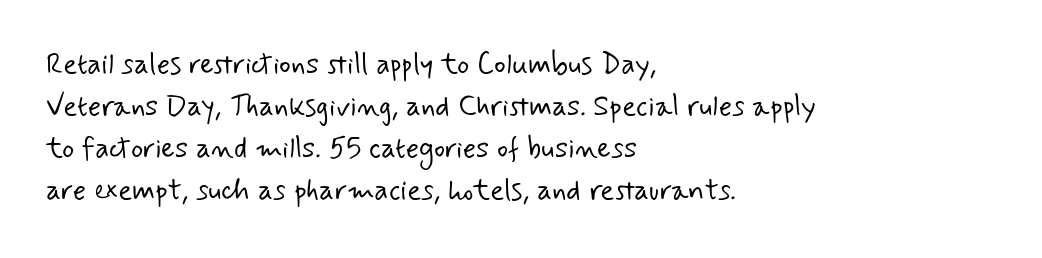
{"serif": "no", "bold": "no", "weight": "light", "width": "normal", "stroke_contrast": "low", "x_height": "small", "monospaced": "no", "underline": "no", "align": "left", "line_spacing": "normal", "line_spacing_ratio": 1.45, "letter_spacing": "normal", "letter_spacing_em": 0.0, "glyph_px": 29}
